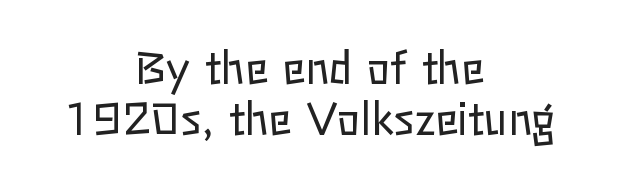
Q: Is the text bold? A: No.
Q: Is the text italic (slanted)? A: No, it is upright.
Q: Is the text underlined? A: No.
Q: How is the paragraph aligned? A: Centered.
Q: Is the spacing between letters normal or unusually wide? A: Normal.
Q: Width (condensed, normal, or wide)? A: Normal.
Q: Stroke contrast? A: Low.
Q: x-height? A: Medium.
Q: Monospaced? A: No.
